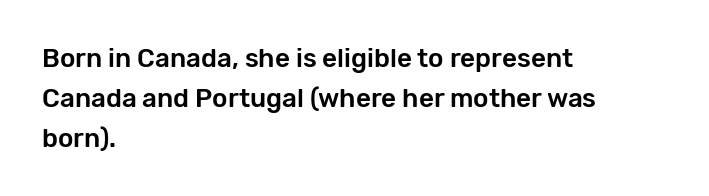
How would I describe the line gaps? Plain and ordinary. Does extra space separate the letters? No, they use regular spacing. These lines stack with their left ends in a neat column. Underlining? Definitely not there. Quick note: not italic, upright.
